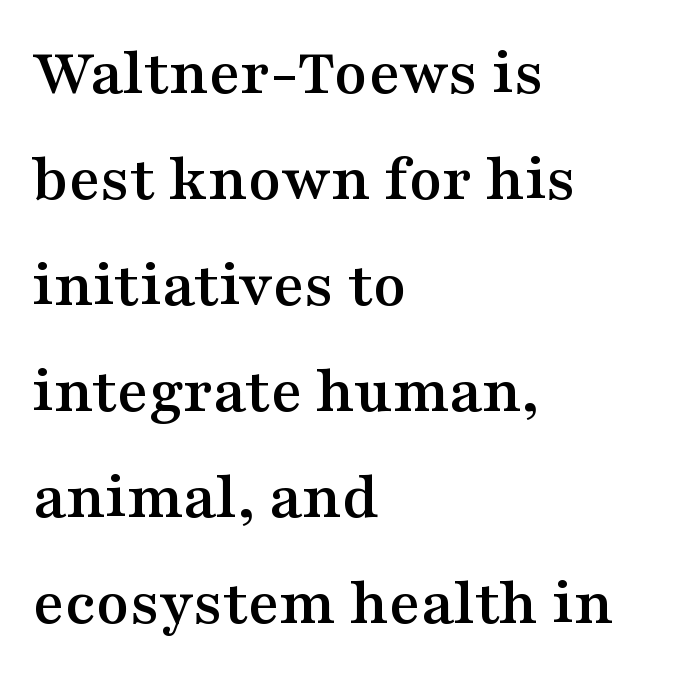
The image shows 68 px wide serif type, upright; set left-aligned, normal line spacing (1.56x), normal letter spacing, not underlined; medium stroke contrast and a medium x-height.
